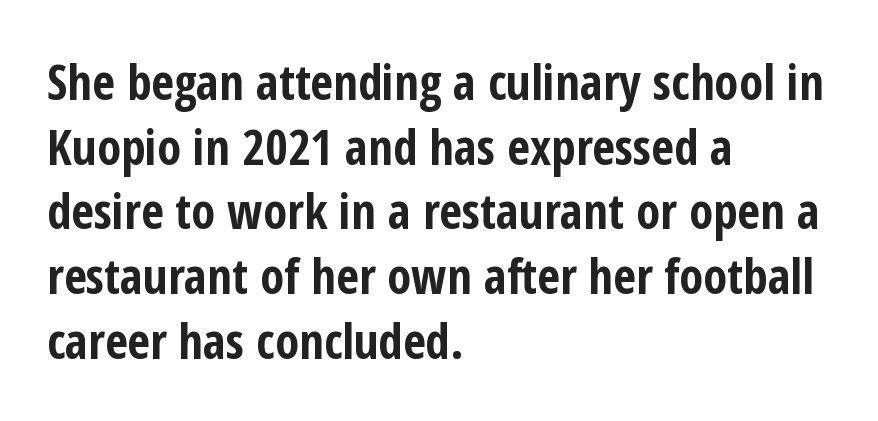
Q: Is the text bold? A: Yes.
Q: Is the text italic (slanted)? A: No, it is upright.
Q: Is the typeface a serif or a sans-serif typeface? A: Sans-serif.
Q: Is the text underlined? A: No.
Q: How is the paragraph aligned? A: Left-aligned.
Q: Is the spacing between letters normal or unusually wide? A: Normal.
Q: Is the spacing between lines tight, normal or loose? A: Normal.
Q: Width (condensed, normal, or wide)? A: Condensed.
Q: Stroke contrast? A: Low.
Q: x-height? A: Medium.
Q: Monospaced? A: No.
